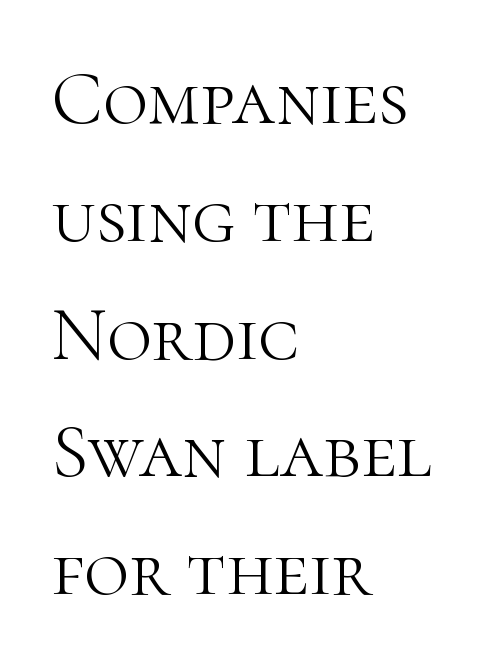
{"serif": "yes", "italic": "no", "bold": "no", "weight": "light", "width": "normal", "stroke_contrast": "high", "x_height": "medium", "monospaced": "no", "underline": "no", "align": "left", "line_spacing": "normal", "line_spacing_ratio": 1.53, "letter_spacing": "normal", "letter_spacing_em": 0.0, "glyph_px": 77}
